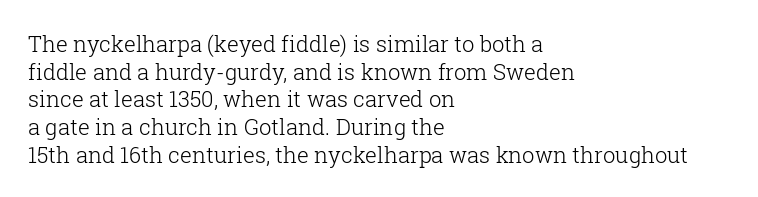
Q: Is the text bold? A: No.
Q: Is the text italic (slanted)? A: No, it is upright.
Q: Is the text underlined? A: No.
Q: How is the paragraph aligned? A: Left-aligned.
Q: Is the spacing between letters normal or unusually wide? A: Normal.
Q: Is the spacing between lines tight, normal or loose? A: Normal.
